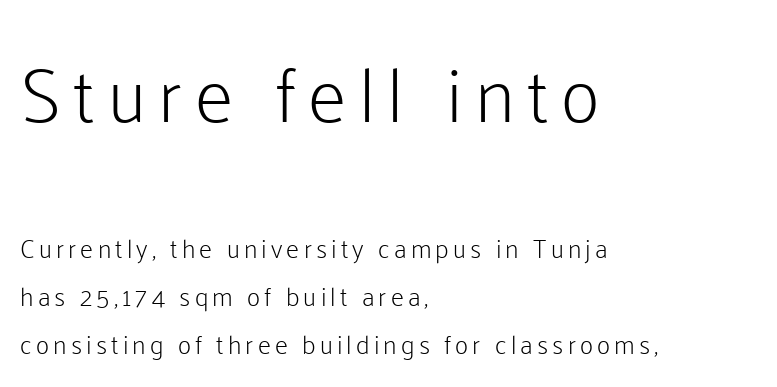
The image shows 77 px light sans-serif type, upright; set left-aligned, line spacing 1.84x, not underlined; the first (top) block is 2.96x larger; low stroke contrast and a medium x-height.
